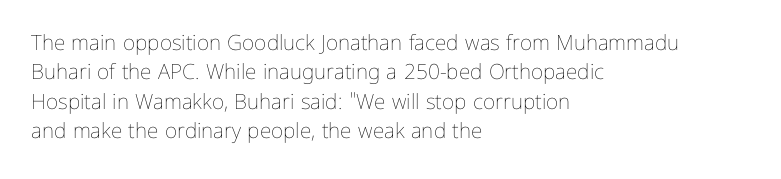
A clean baseline with only descenders dipping below it. If you drew a line through each stem, it would be perfectly vertical. Honestly, the row spacing looks completely unremarkable. Is this a heavy cut? Hardly; it is regular or lighter.
